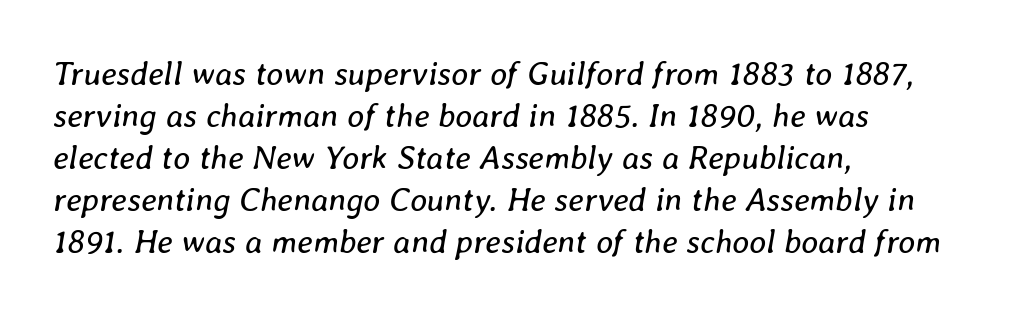
Looking at the ascenders, they clearly lean. This rendering uses left alignment, leaving the right contour irregular. Quick note: interline space is typical. Here the designer chose a conventional face with non-uniform glyph widths. The area under the type is left untouched.
